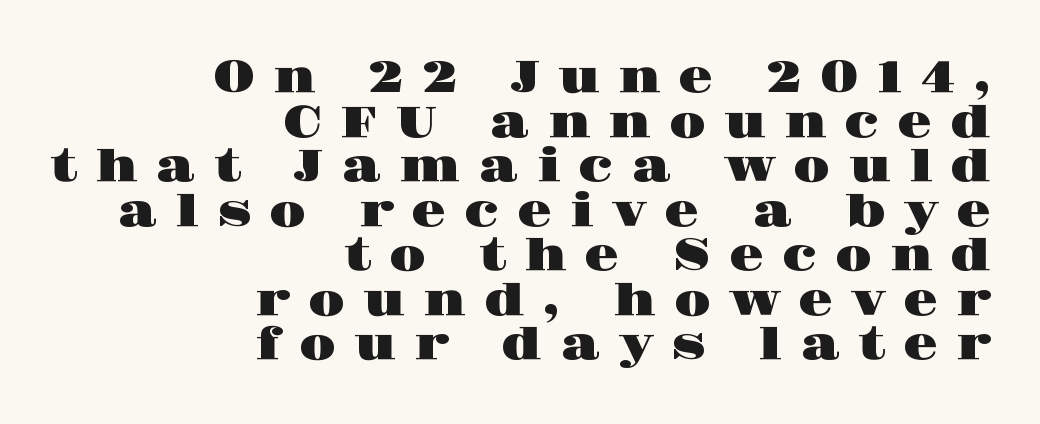
The image shows 45 px wide serif type, upright; set right-aligned, tight line spacing (0.99x), unusually wide letter spacing (+0.4 em), not underlined; high stroke contrast and a large x-height.
